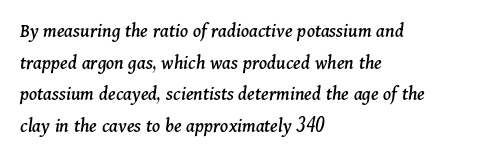
The image shows 20 px text type, italic (leaning right); set left-aligned, normal line spacing (1.58x), normal letter spacing, not underlined.
